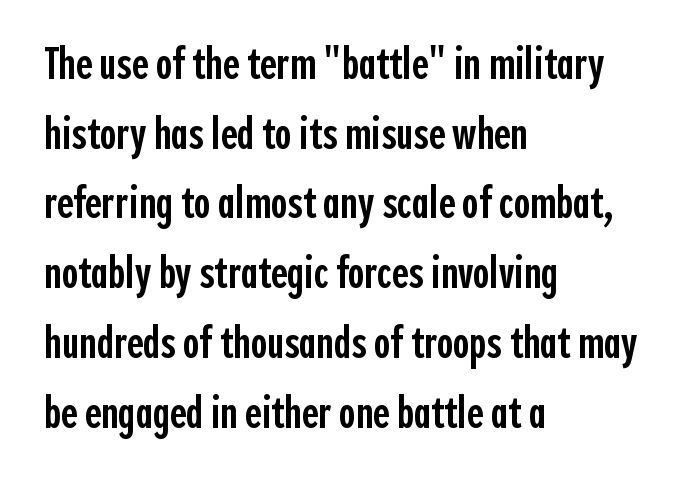
Q: Is the text bold? A: Semi-bold.
Q: Is the text italic (slanted)? A: No, it is upright.
Q: Is the typeface a serif or a sans-serif typeface? A: Sans-serif.
Q: Is the text underlined? A: No.
Q: How is the paragraph aligned? A: Left-aligned.
Q: Is the spacing between letters normal or unusually wide? A: Normal.
Q: Is the spacing between lines tight, normal or loose? A: Normal.
Q: Width (condensed, normal, or wide)? A: Condensed.
Q: x-height? A: Medium.
Q: Monospaced? A: No.
